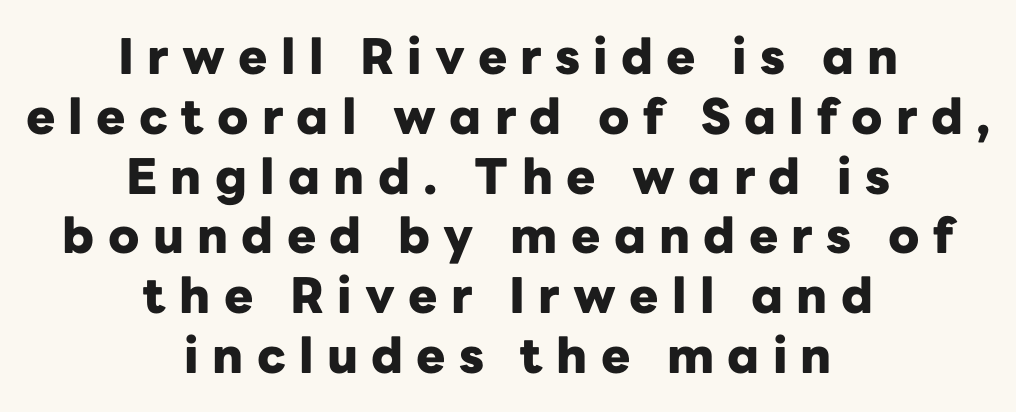
Tracking value appears strongly positive — letters spread wide. The paragraph has two soft edges and a firm central axis. Check under the words: just untouched page. Strong, thick strokes mark this as bold type.
